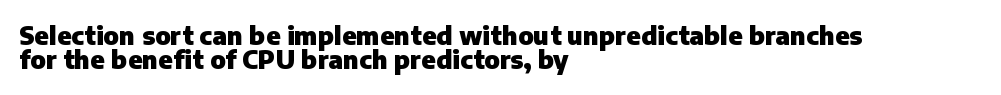
{"italic": "no", "bold": "yes", "underline": "no", "align": "left", "line_spacing": "tight", "line_spacing_ratio": 0.98, "letter_spacing": "normal", "letter_spacing_em": 0.0, "glyph_px": 25}
